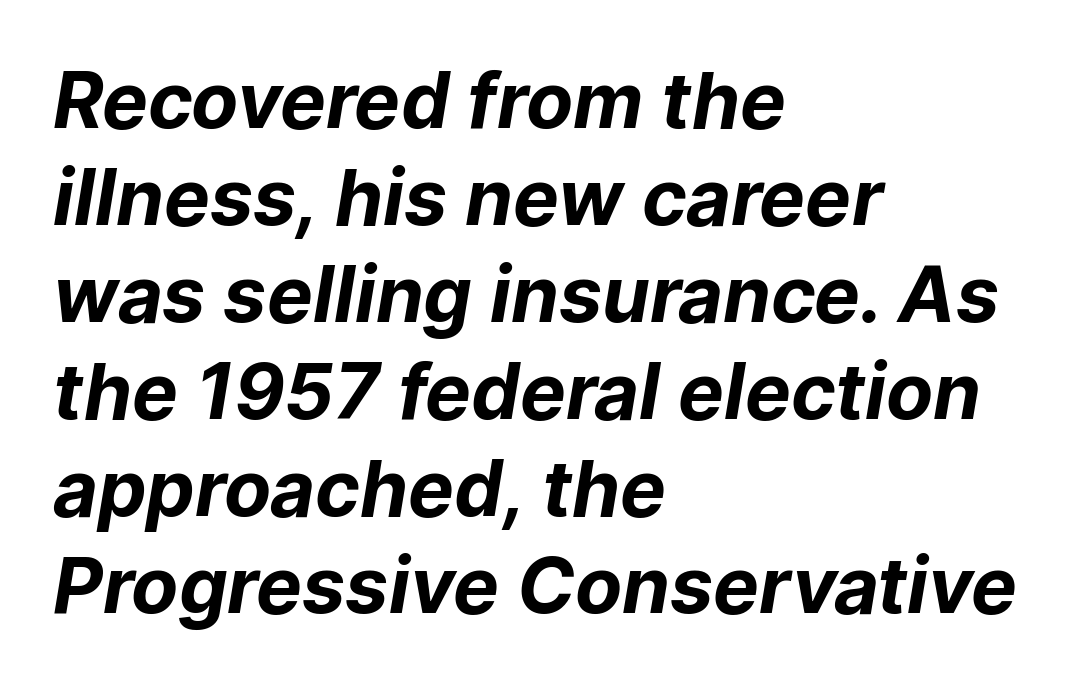
The image shows 77 px bold sans-serif type; set left-aligned, normal line spacing (1.26x), normal letter spacing, not underlined; low stroke contrast and a medium x-height.
